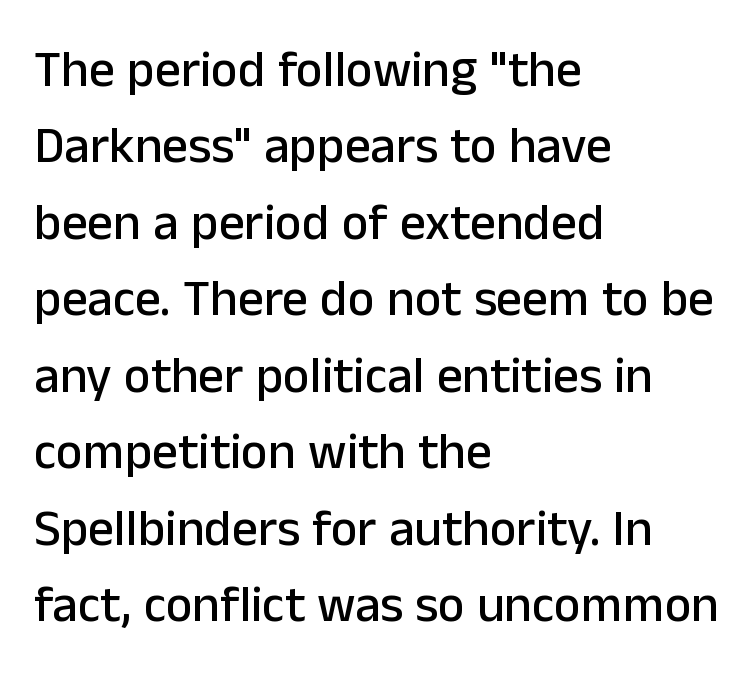
The image shows 51 px sans-serif type, upright; set left-aligned, normal line spacing (1.5x), normal letter spacing, not underlined; low stroke contrast and a medium x-height.
